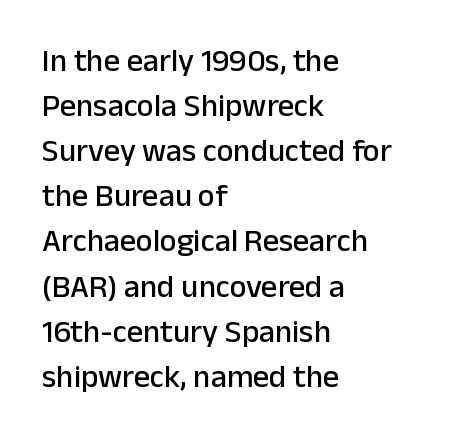
{"serif": "no", "italic": "no", "width": "normal", "stroke_contrast": "low", "x_height": "medium", "monospaced": "no", "underline": "no", "align": "left", "line_spacing": "normal", "line_spacing_ratio": 1.41, "letter_spacing": "normal", "letter_spacing_em": 0.0, "glyph_px": 32}
